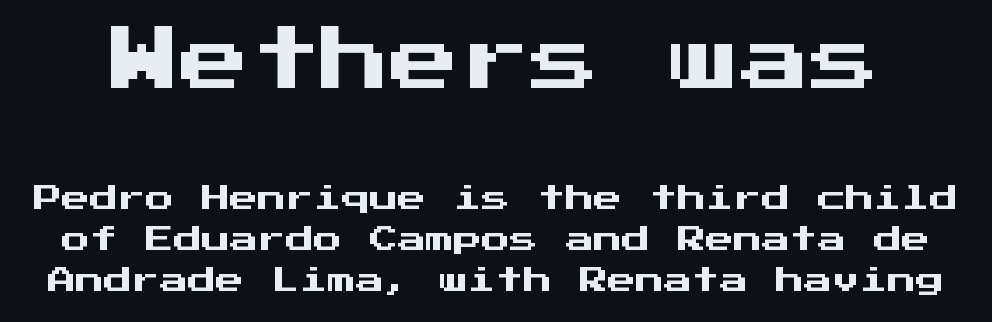
{"serif": "no", "italic": "no", "width": "normal", "stroke_contrast": "medium", "x_height": "medium", "monospaced": "yes", "underline": "no", "line_spacing": "normal", "line_spacing_ratio": 1.46, "letter_spacing": "normal", "letter_spacing_em": 0.0, "larger_block": "first", "size_ratio": 2.5, "glyph_px": 70}
